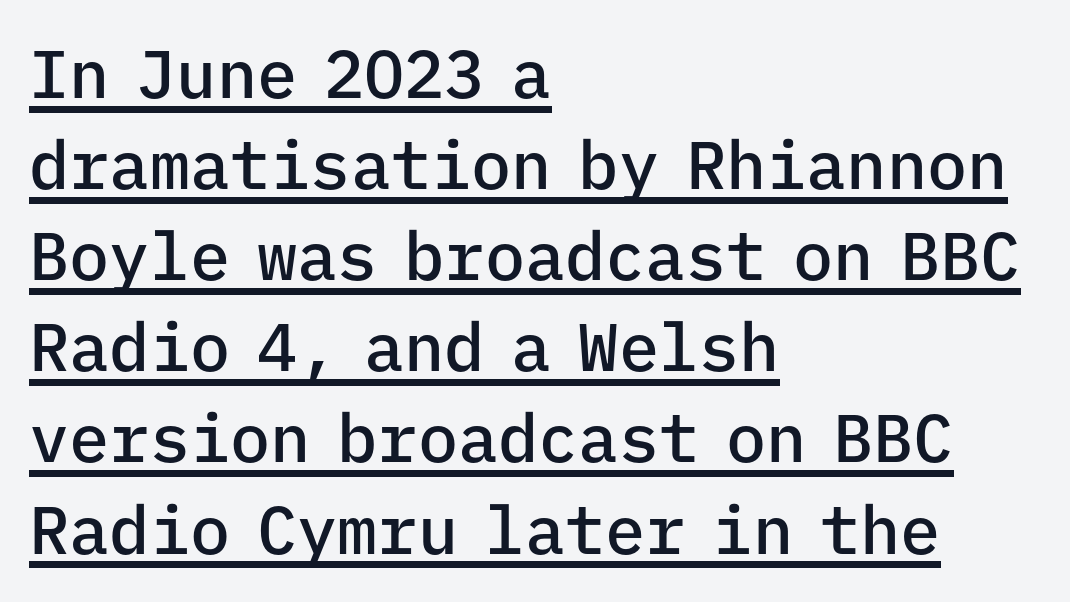
{"serif": "no", "italic": "no", "bold": "semi", "weight": "semibold", "width": "normal", "stroke_contrast": "low", "x_height": "medium", "monospaced": "yes", "underline": "yes", "align": "left", "line_spacing": "normal", "line_spacing_ratio": 1.36, "letter_spacing": "normal", "letter_spacing_em": 0.0, "glyph_px": 67}
